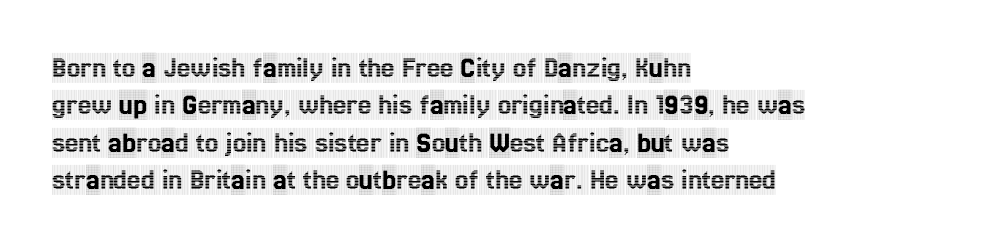
Q: Is the text italic (slanted)? A: No, it is upright.
Q: Is the typeface a serif or a sans-serif typeface? A: Serif.
Q: Is the text underlined? A: No.
Q: How is the paragraph aligned? A: Left-aligned.
Q: Is the spacing between letters normal or unusually wide? A: Normal.
Q: Is the spacing between lines tight, normal or loose? A: Normal.
Q: Width (condensed, normal, or wide)? A: Condensed.
Q: x-height? A: Large.
Q: Monospaced? A: No.
